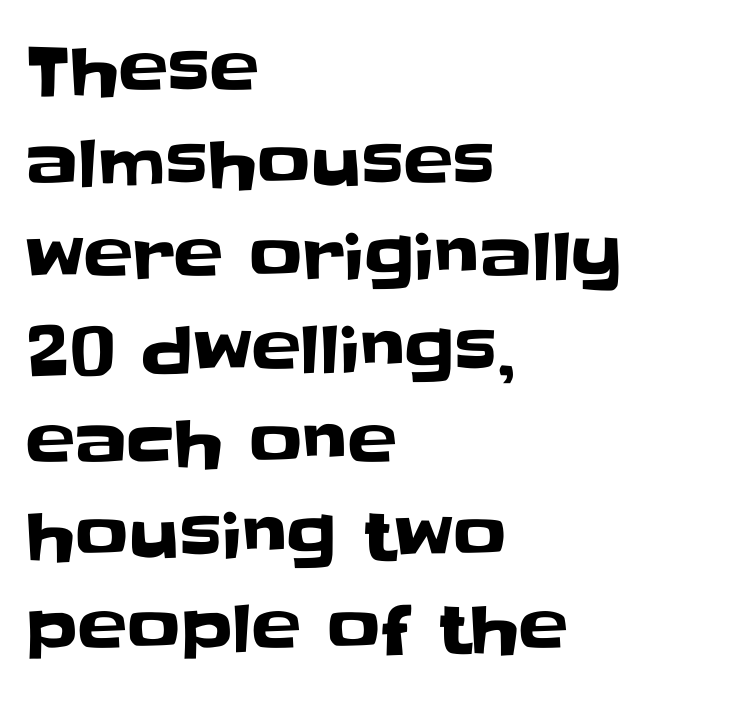
Every row of glyphs begins at an identical x-position on the left. The letters stand upright; this is a roman face. The words here are not underlined. Classification — sans serif. Evenly set lines give the paragraph a standard silhouette. A typesetter would call this zero additional tracking.
